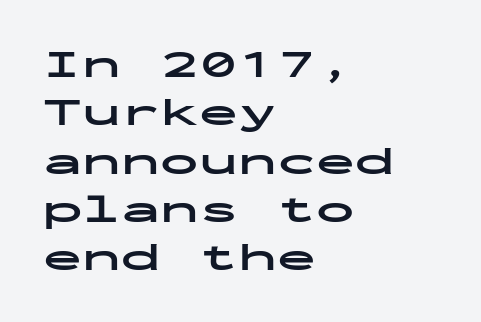
{"serif": "no", "italic": "no", "bold": "yes", "weight": "bold", "width": "wide", "stroke_contrast": "low", "x_height": "medium", "monospaced": "yes", "underline": "no", "align": "left", "line_spacing_ratio": 1.24, "letter_spacing": "normal", "letter_spacing_em": 0.0, "glyph_px": 39}
